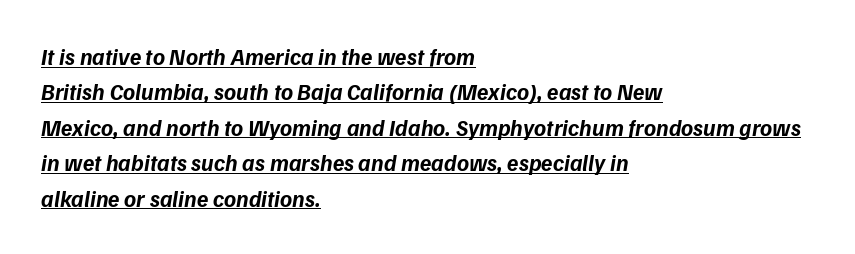
{"italic": "yes", "lean": "right", "slant_degrees": 9, "bold": "yes", "underline": "yes", "align": "left", "line_spacing": "normal", "line_spacing_ratio": 1.54, "letter_spacing": "normal", "letter_spacing_em": 0.0, "glyph_px": 23}
